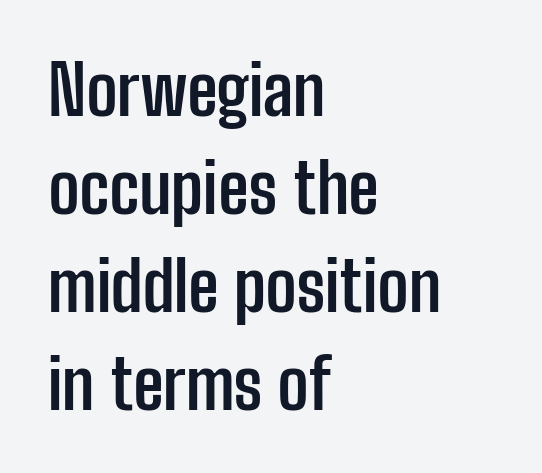
The image shows 69 px semibold, condensed sans-serif type, upright; set left-aligned, normal line spacing (1.42x), normal letter spacing, not underlined; low stroke contrast and a medium x-height.
